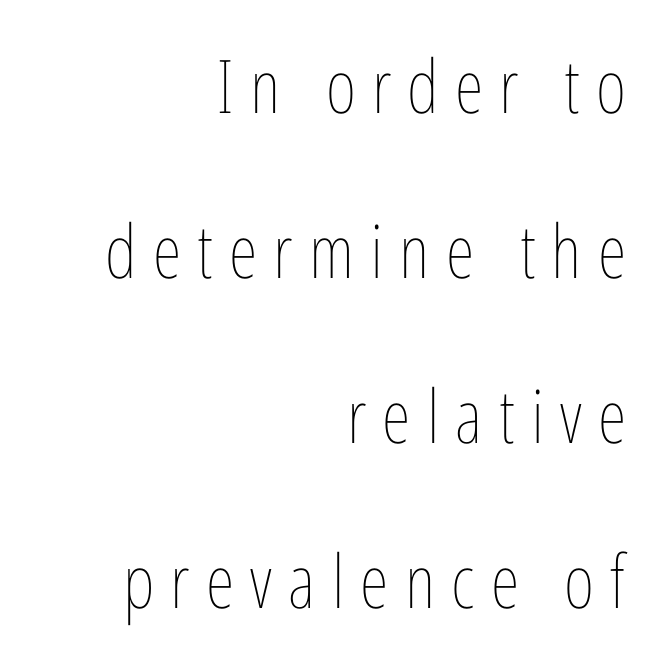
Q: Is the text bold? A: No.
Q: Is the text italic (slanted)? A: No, it is upright.
Q: Is the text underlined? A: No.
Q: How is the paragraph aligned? A: Right-aligned.
Q: Is the spacing between letters normal or unusually wide? A: Unusually wide.
Q: Is the spacing between lines tight, normal or loose? A: Loose.
Q: Width (condensed, normal, or wide)? A: Condensed.
Q: Stroke contrast? A: Low.
Q: x-height? A: Medium.
Q: Monospaced? A: No.
